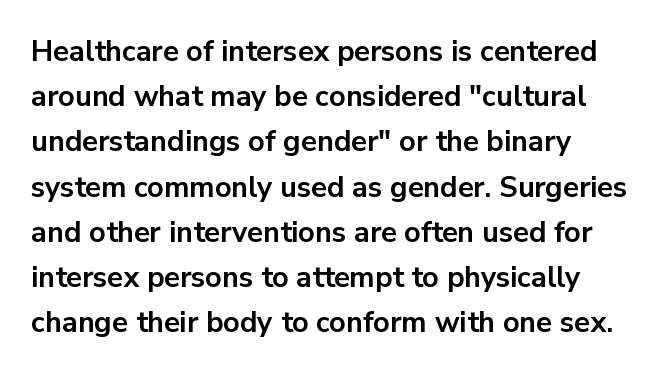
{"serif": "no", "italic": "no", "bold": "yes", "weight": "bold", "width": "normal", "stroke_contrast": "low", "x_height": "medium", "monospaced": "no", "underline": "no", "align": "left", "line_spacing": "normal", "line_spacing_ratio": 1.56, "letter_spacing": "normal", "letter_spacing_em": 0.0, "glyph_px": 29}
